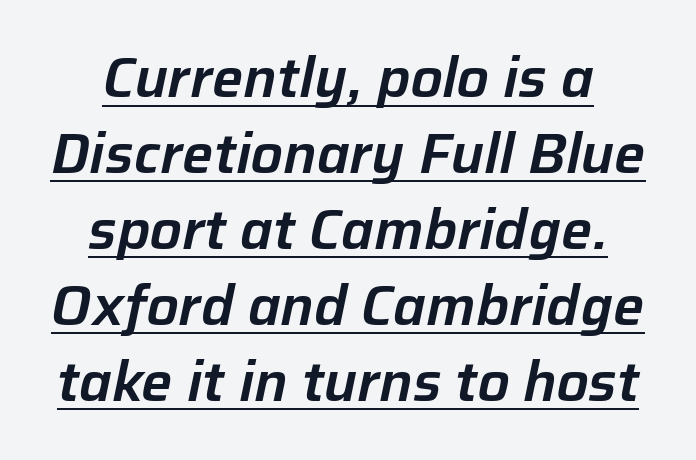
The image shows 55 px text type, italic (leaning right); set centered, normal line spacing (1.38x), normal letter spacing, underlined; low stroke contrast and a medium x-height.
